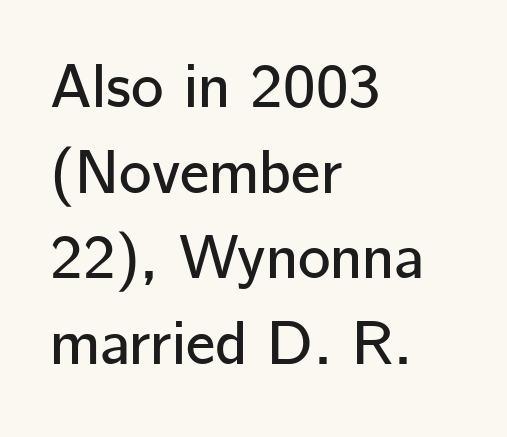
The image shows 62 px sans-serif type, upright; set left-aligned, normal line spacing (1.38x), normal letter spacing, not underlined; low stroke contrast and a medium x-height.
